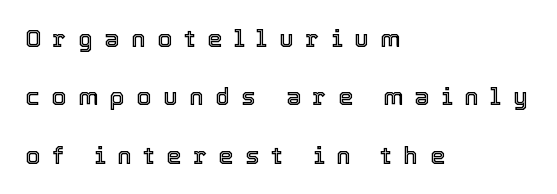
Q: Is the text italic (slanted)? A: No, it is upright.
Q: Is the text underlined? A: No.
Q: How is the paragraph aligned? A: Left-aligned.
Q: Is the spacing between letters normal or unusually wide? A: Unusually wide.
Q: Is the spacing between lines tight, normal or loose? A: Loose.
